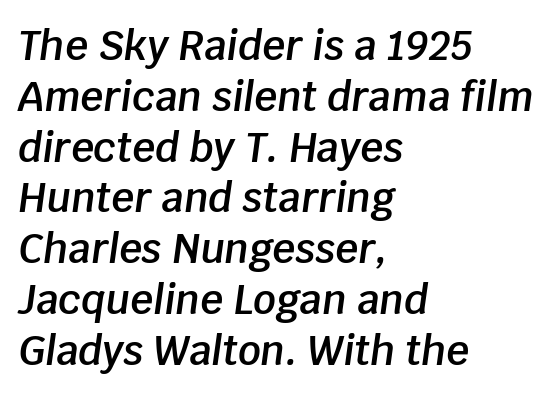
This sample uses an oblique cut, with every glyph tilted off the vertical. A somewhat darkened texture: the type is semibold rather than bold. Descenders hang freely into open space. Spacing verdict: proportional, widths tailored to each character.
